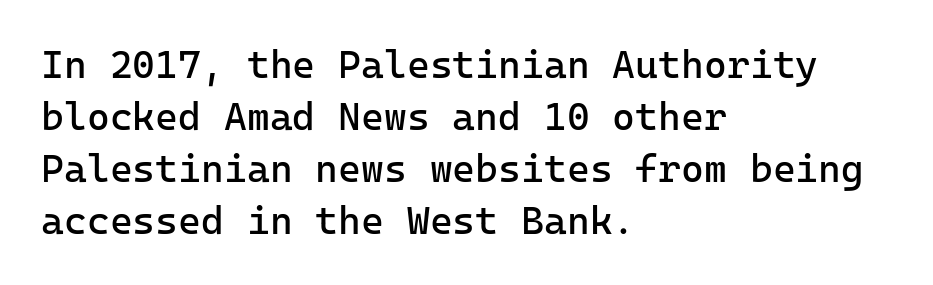
Quick note: not italic, upright. Nope, no serifs anywhere on these letters. These glyphs show unthickened strokes, regular width or finer. Which margin do the lines hug? The left one — the right edge is uneven. Nothing unusual about the tracking: characters are spaced as the font intends. The designer left line spacing at the default.
